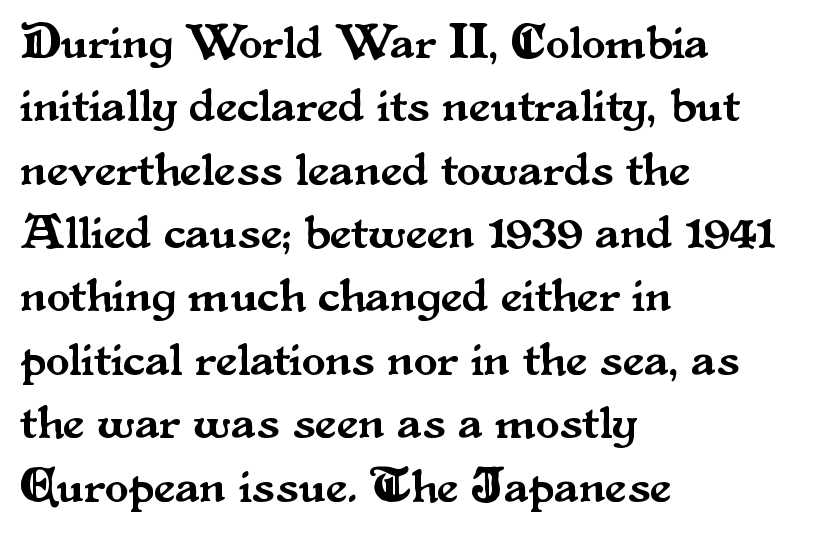
Q: Is the text italic (slanted)? A: No, it is upright.
Q: Is the typeface a serif or a sans-serif typeface? A: Serif.
Q: Is the text underlined? A: No.
Q: How is the paragraph aligned? A: Left-aligned.
Q: Is the spacing between letters normal or unusually wide? A: Normal.
Q: Is the spacing between lines tight, normal or loose? A: Normal.
Q: Width (condensed, normal, or wide)? A: Normal.
Q: Stroke contrast? A: Medium.
Q: x-height? A: Small.
Q: Monospaced? A: No.
